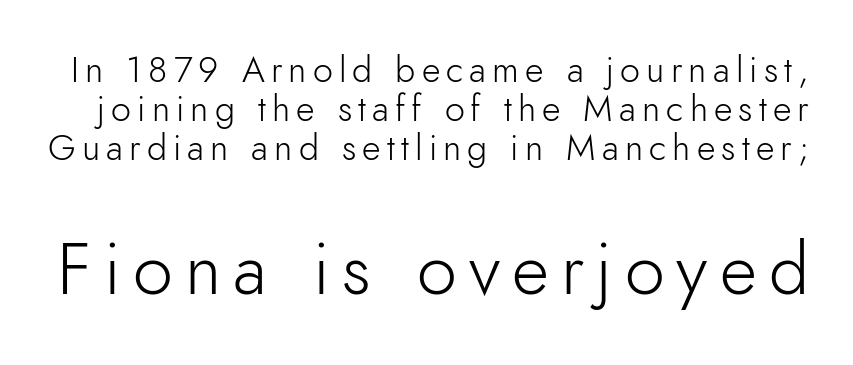
Q: Is the text bold? A: No.
Q: Is the text italic (slanted)? A: No, it is upright.
Q: Is the typeface a serif or a sans-serif typeface? A: Sans-serif.
Q: Is the text underlined? A: No.
Q: Is the spacing between lines tight, normal or loose? A: Tight.
Q: Which block of text is set in a larger size, the first (top) or the second (bottom)? A: The second (bottom) one.
Q: Width (condensed, normal, or wide)? A: Normal.
Q: Stroke contrast? A: Low.
Q: x-height? A: Small.
Q: Monospaced? A: No.
